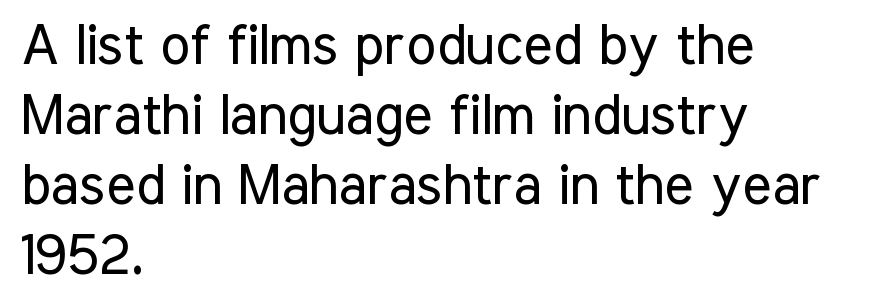
A student would call this left alignment; a typographer would say flush left, rag right. A typesetter would call this proportional, since set widths differ per character. Designer's note — italics off, roman on. Glyph-to-glyph distance matches everyday printed text.
